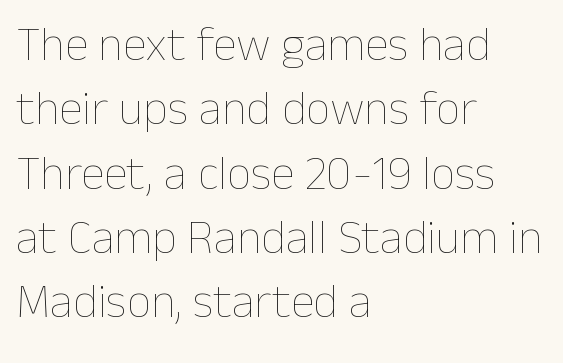
These glyphs show unthickened strokes, regular width or finer. Tracking value appears to be zero — textbook default spacing. The rendering uses natural spacing where letterforms have individual widths. This sample is left-justified, so line endings fall wherever the words run out. The designer left line spacing at the default. Unlike italic type, these characters show no tilt at all.
